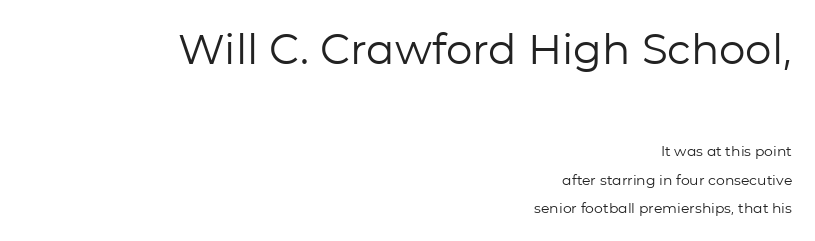
{"serif": "no", "italic": "no", "bold": "no", "weight": "regular", "width": "normal", "stroke_contrast": "low", "x_height": "medium", "monospaced": "no", "underline": "no", "align": "right", "line_spacing": "loose", "line_spacing_ratio": 2.04, "letter_spacing": "normal", "letter_spacing_em": 0.0, "larger_block": "first", "size_ratio": 3.0, "glyph_px": 42}
